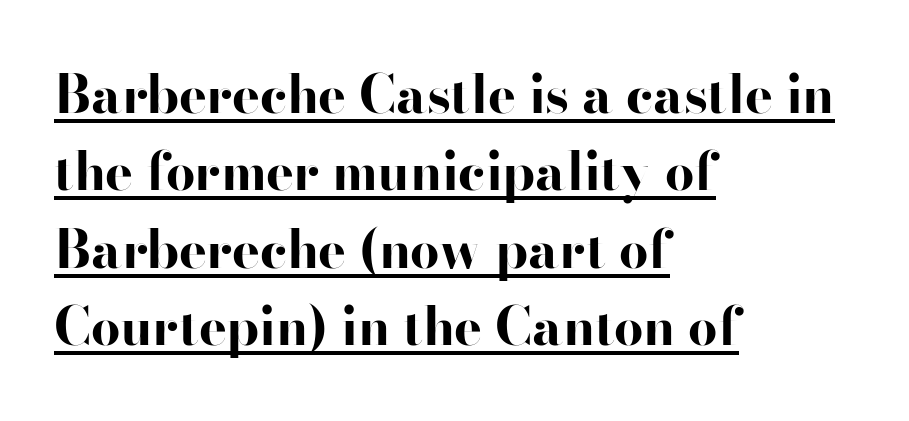
One-word summary of the alignment: left. The passage shown is underscored from start to finish. The letters carry no serifs — their stems end cleanly without finishing strokes. Standard letterfit; no display-style spreading of the glyphs. The space between consecutive lines is moderate. This is the regular roman posture of the typeface.
